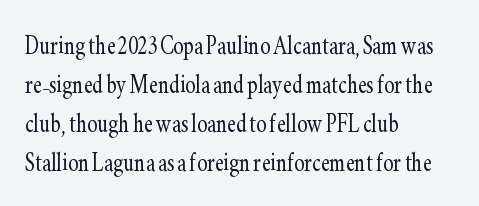
The paragraph shown leans on its left margin. Ascenders rise straight up at ninety degrees. Does the leading feel generous? No, just average. The letterforms sit shoulder to shoulder at normal distance. Stroke terminals: seriffed. On a weight scale, this lands at 450 or below.
